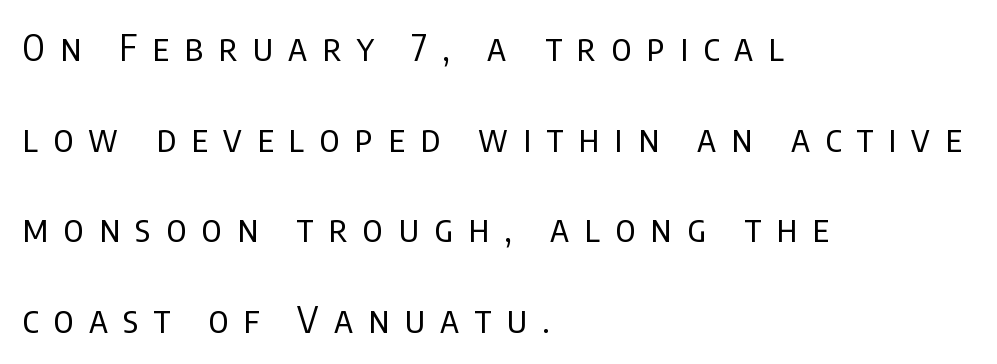
{"serif": "no", "italic": "no", "bold": "no", "weight": "regular", "width": "condensed", "stroke_contrast": "low", "x_height": "large", "monospaced": "no", "underline": "no", "align": "left", "line_spacing": "loose", "line_spacing_ratio": 2.45, "letter_spacing": "wide", "letter_spacing_em": 0.41, "glyph_px": 37}
